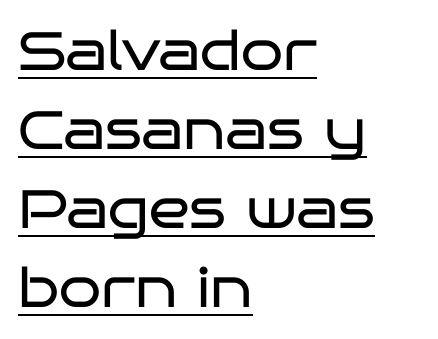
Q: Is the text bold? A: No.
Q: Is the text italic (slanted)? A: No, it is upright.
Q: Is the typeface a serif or a sans-serif typeface? A: Sans-serif.
Q: Is the text underlined? A: Yes.
Q: How is the paragraph aligned? A: Left-aligned.
Q: Is the spacing between letters normal or unusually wide? A: Normal.
Q: Is the spacing between lines tight, normal or loose? A: Normal.
Q: Width (condensed, normal, or wide)? A: Wide.
Q: Stroke contrast? A: Low.
Q: x-height? A: Large.
Q: Monospaced? A: No.
